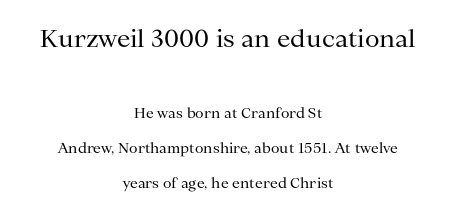
The image shows 24 px text type, upright; set centered, loose line spacing (2.49x), normal letter spacing, not underlined; the first (top) block is 1.71x larger.
